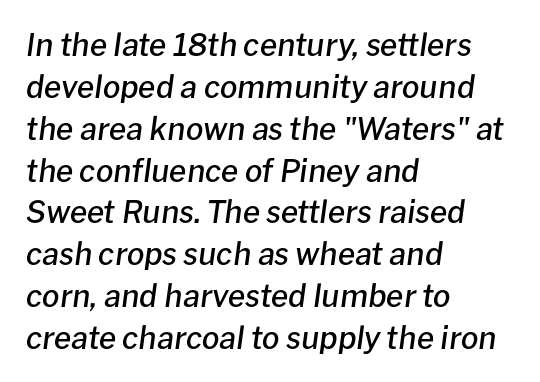
The face used here is rendered with its standard letterfit. Summary of vertical rhythm: regular, with standard interline spacing. Do the characters align in a grid? No, the font is proportional. This sample is left-justified, so line endings fall wherever the words run out. Quick note: underline off.
